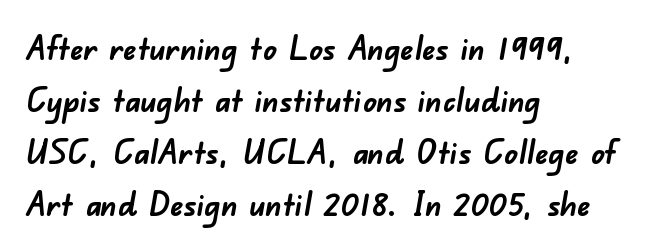
Is this a sans? Yes — the strokes have no serifs. The baseline area is clear. Leading matches the norm, producing a regular column. All the whitespace from short lines collects on the right. Tracking value appears to be zero — textbook default spacing.
